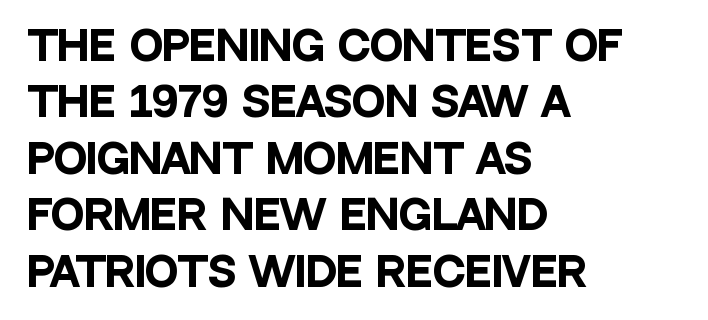
The vertical gap from one line to the next is medium. This sample has the flowing, uneven cadence of proportional lettering. In CSS terms this would be text-align: left. The glyphs have the mass of a bold cut. The strip under each line holds only bare page.
